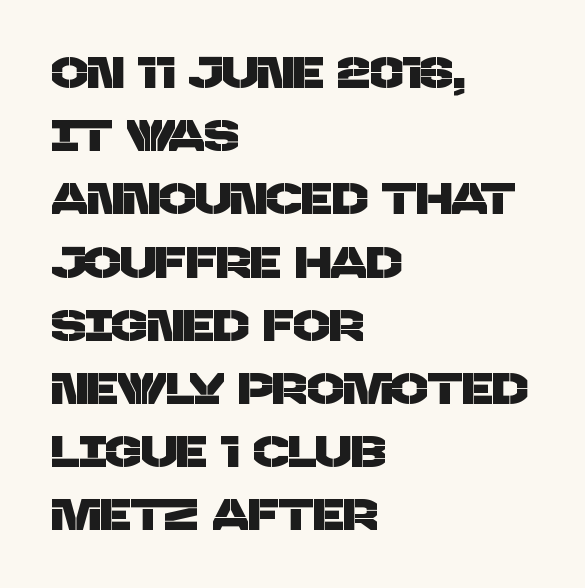
Q: Is the typeface a serif or a sans-serif typeface? A: Sans-serif.
Q: Is the text underlined? A: No.
Q: How is the paragraph aligned? A: Left-aligned.
Q: Is the spacing between letters normal or unusually wide? A: Normal.
Q: Is the spacing between lines tight, normal or loose? A: Normal.
Q: Width (condensed, normal, or wide)? A: Normal.
Q: Stroke contrast? A: Low.
Q: x-height? A: Large.
Q: Monospaced? A: No.
